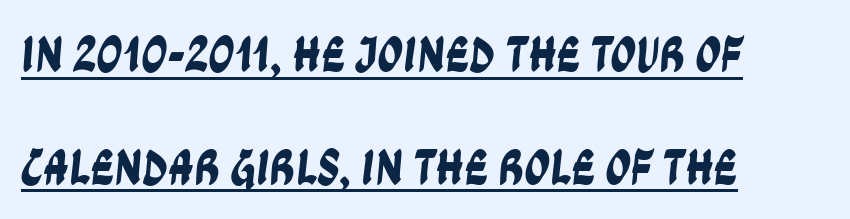
The image shows 51 px condensed sans-serif type; set left-aligned, loose line spacing (2.21x), normal letter spacing, underlined; low stroke contrast and a large x-height.
